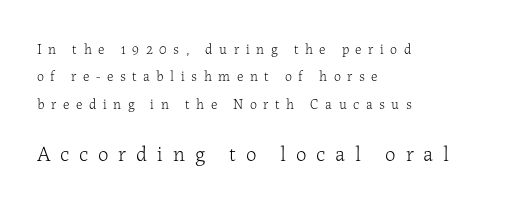
The image shows 21 px text type, upright; set left-aligned, loose line spacing (1.95x), unusually wide letter spacing (+0.47 em), not underlined; the second (bottom) block is 1.5x larger.
